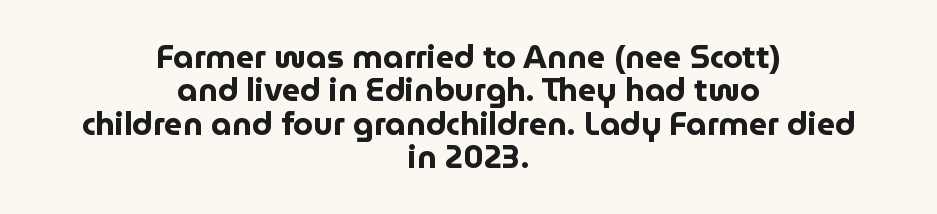
Q: Is the text bold? A: Yes.
Q: Is the text italic (slanted)? A: No, it is upright.
Q: Is the typeface a serif or a sans-serif typeface? A: Sans-serif.
Q: Is the text underlined? A: No.
Q: How is the paragraph aligned? A: Centered.
Q: Is the spacing between letters normal or unusually wide? A: Normal.
Q: Is the spacing between lines tight, normal or loose? A: Tight.
Q: Width (condensed, normal, or wide)? A: Normal.
Q: Stroke contrast? A: Low.
Q: x-height? A: Medium.
Q: Monospaced? A: No.
